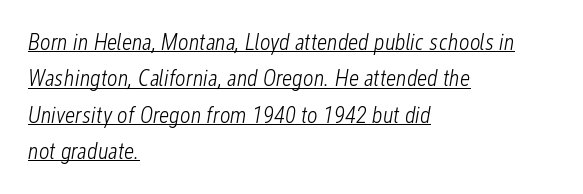
The weight would be labelled regular, book, light, or lighter still. Standard letterfit; no display-style spreading of the glyphs. Reading down the column, the eye jumps a familiar distance to each next line. A baseline rule has been typeset under these characters.
